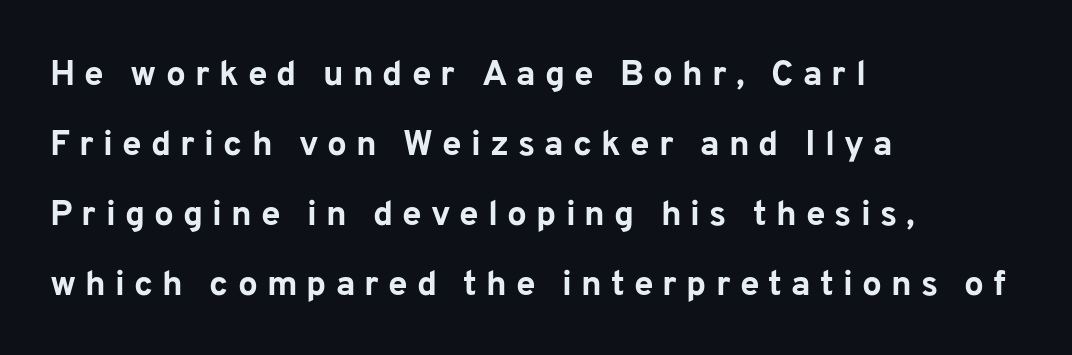
The image shows 35 px bold sans-serif type, upright; set left-aligned, loose line spacing (2.0x), unusually wide letter spacing (+0.26 em), not underlined; low stroke contrast and a medium x-height.
